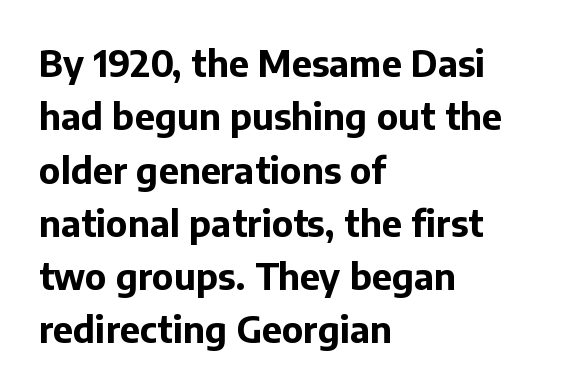
Caption: bold face, heavy strokes. Quick note: not italic, upright. Each letter keeps its own natural width here, so spacing adapts to shape. The zone under the glyphs is completely vacant. Horizontal bands of white between lines are of average thickness. You could call the tracking neutral — neither tight nor loose.
